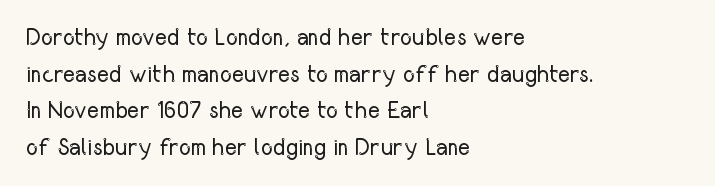
{"italic": "no", "bold": "no", "underline": "no", "align": "left", "line_spacing": "normal", "line_spacing_ratio": 1.59, "letter_spacing": "normal", "letter_spacing_em": 0.0, "glyph_px": 23}
